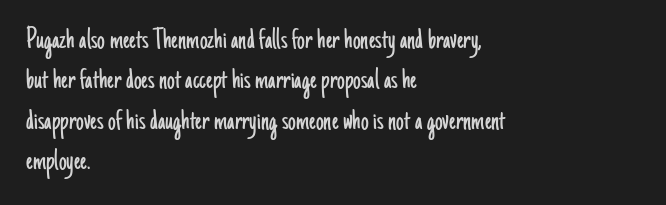
This block has exactly the height ordinary leading produces. Proportional: the letters do not fall into vertical columns. Short and long lines alike share a common starting point at left. Posture: vertical. Look at the bottom of the vertical strokes: they stop flat, with no serifs.
